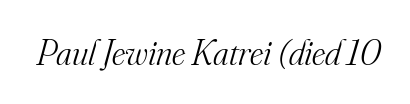
{"serif": "yes", "italic": "yes", "lean": "right", "slant_degrees": 16, "bold": "no", "weight": "light", "width": "normal", "stroke_contrast": "medium", "x_height": "small", "monospaced": "no", "underline": "no", "letter_spacing": "normal", "letter_spacing_em": 0.0, "glyph_px": 36}
